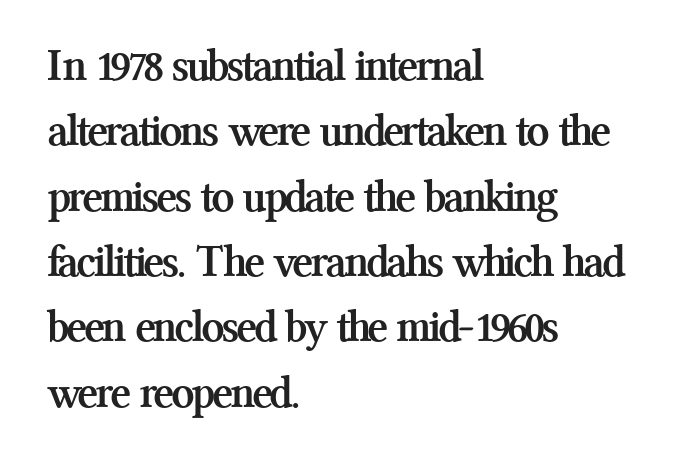
Vertically, the passage feels balanced, rows spaced as you'd expect. Is this a fixed-width face? No — the glyphs have proportional, varying widths. The strip under each line holds only bare page. Look at the tracking — it's just the regular setting, nothing added.
